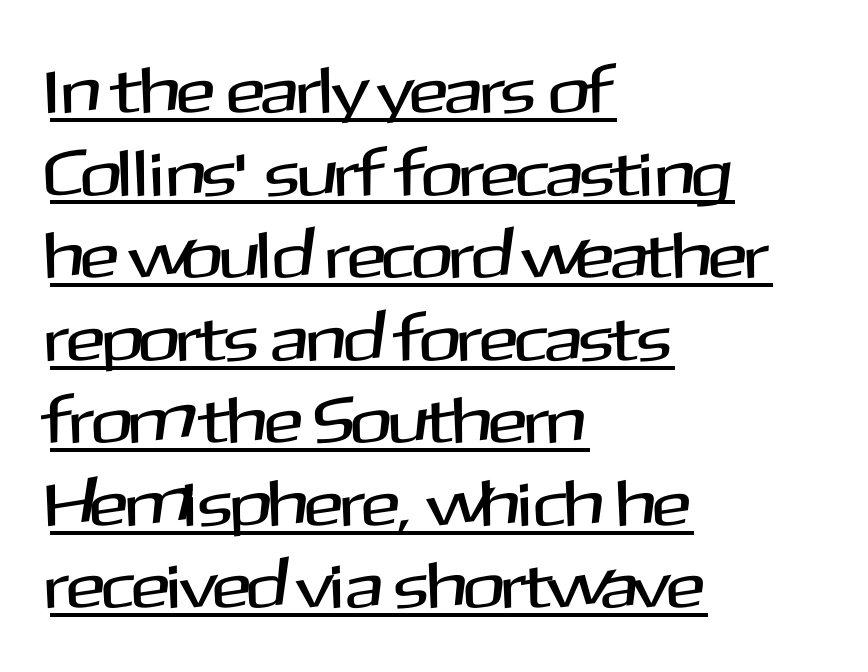
The letters stand straight up with perfectly vertical stems. The passage shown is underscored from start to finish. All the whitespace from short lines collects on the right. The letterforms sit shoulder to shoulder at normal distance. The face used here is proportionally spaced, like ordinary book or web type.
